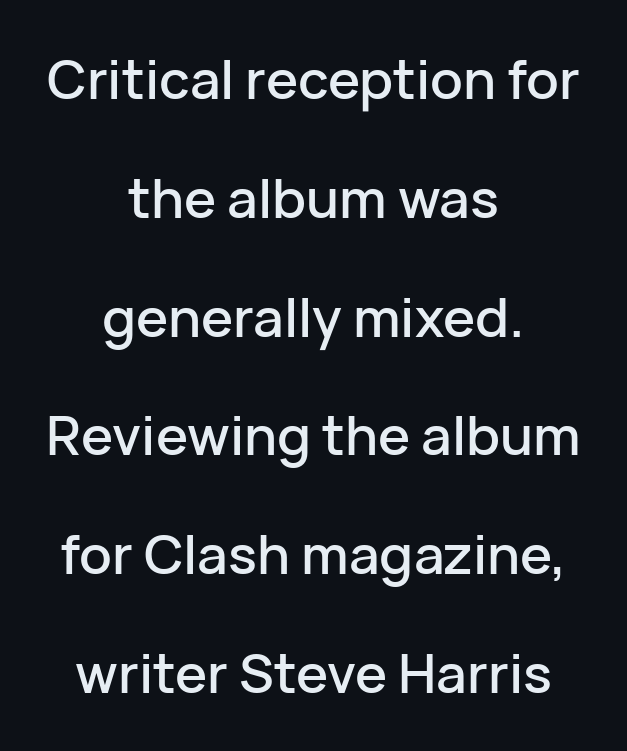
Q: Is the text italic (slanted)? A: No, it is upright.
Q: Is the typeface a serif or a sans-serif typeface? A: Sans-serif.
Q: Is the text underlined? A: No.
Q: How is the paragraph aligned? A: Centered.
Q: Is the spacing between letters normal or unusually wide? A: Normal.
Q: Is the spacing between lines tight, normal or loose? A: Loose.
Q: Width (condensed, normal, or wide)? A: Normal.
Q: Stroke contrast? A: Low.
Q: x-height? A: Medium.
Q: Monospaced? A: No.
